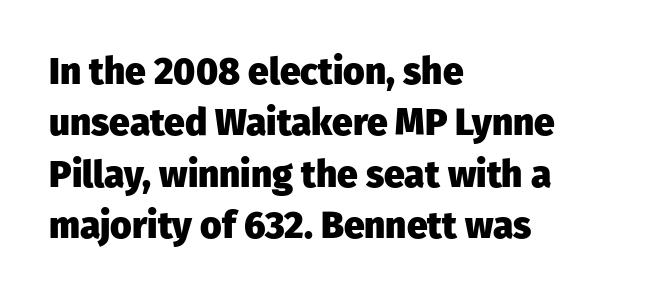
The image shows 37 px heavy sans-serif type, upright; set left-aligned, normal line spacing (1.39x), normal letter spacing, not underlined; low stroke contrast and a medium x-height.
